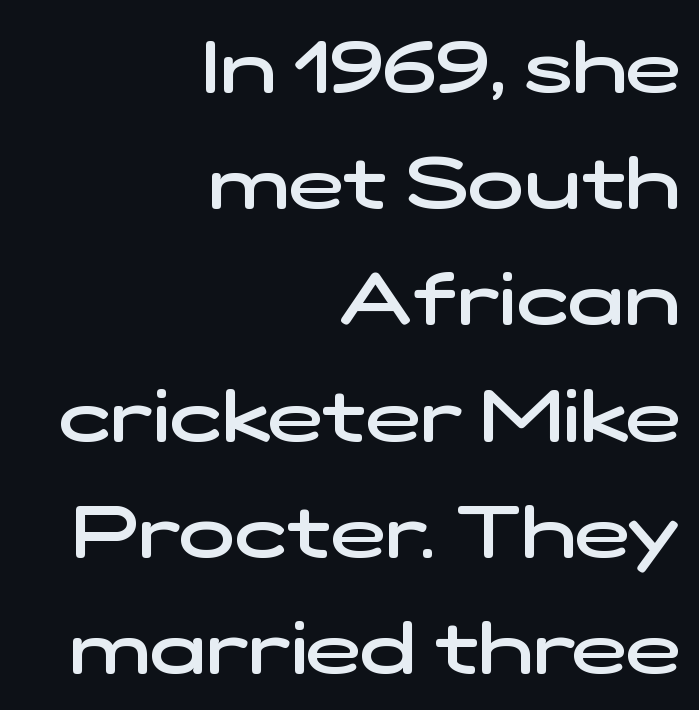
The image shows 74 px semibold, wide sans-serif type; set right-aligned, normal line spacing (1.57x), normal letter spacing, not underlined; low stroke contrast and a medium x-height.
